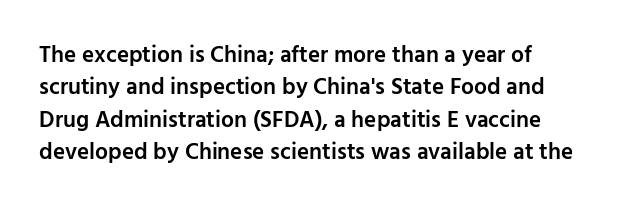
Q: Is the text bold? A: Semi-bold.
Q: Is the text italic (slanted)? A: No, it is upright.
Q: Is the text underlined? A: No.
Q: Is the spacing between letters normal or unusually wide? A: Normal.
Q: Is the spacing between lines tight, normal or loose? A: Normal.
